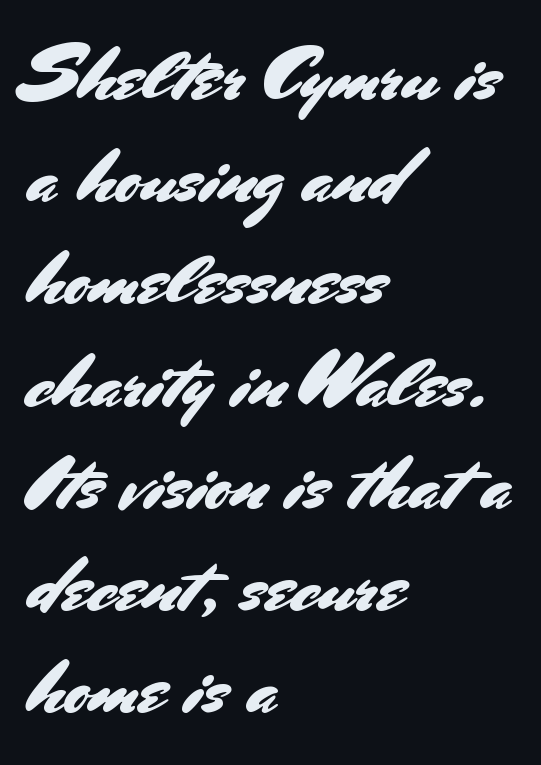
Q: Is the text italic (slanted)? A: Yes.
Q: Is the typeface a serif or a sans-serif typeface? A: Sans-serif.
Q: Is the text underlined? A: No.
Q: How is the paragraph aligned? A: Left-aligned.
Q: Is the spacing between letters normal or unusually wide? A: Normal.
Q: Is the spacing between lines tight, normal or loose? A: Normal.
Q: Width (condensed, normal, or wide)? A: Normal.
Q: Stroke contrast? A: Medium.
Q: x-height? A: Small.
Q: Monospaced? A: No.
